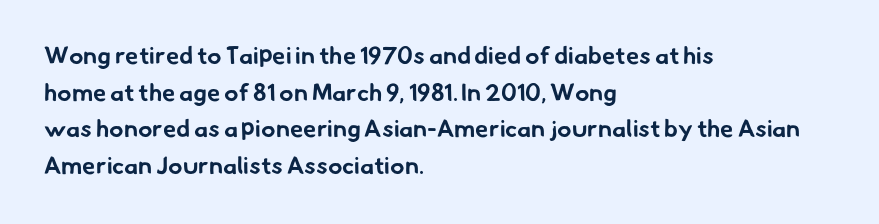
{"bold": "yes", "underline": "no", "align": "left", "line_spacing": "normal", "line_spacing_ratio": 1.53, "letter_spacing": "normal", "letter_spacing_em": 0.0, "glyph_px": 24}
